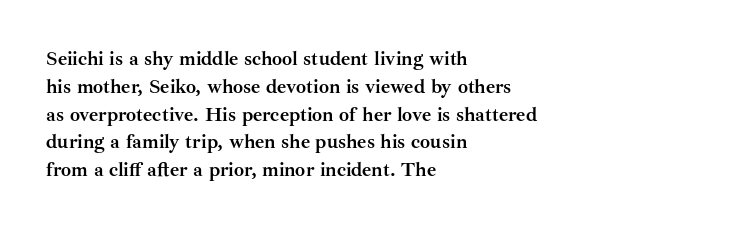
{"italic": "no", "bold": "yes", "underline": "no", "align": "left", "line_spacing": "normal", "line_spacing_ratio": 1.39, "letter_spacing": "normal", "letter_spacing_em": 0.0, "glyph_px": 20}
